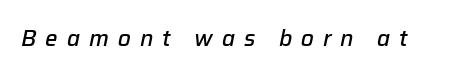
As a designer I'd log this as weight 600, semibold. Tracking value appears strongly positive — letters spread wide. Each row of text sits above clean, open space. The lettering tilts uniformly, giving the passage an italic look.
